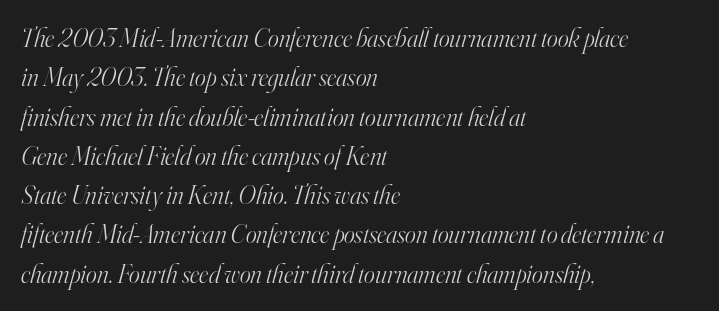
{"italic": "yes", "lean": "right", "slant_degrees": 16, "bold": "no", "underline": "no", "align": "left", "line_spacing": "normal", "line_spacing_ratio": 1.51, "letter_spacing": "normal", "letter_spacing_em": 0.0, "glyph_px": 26}
